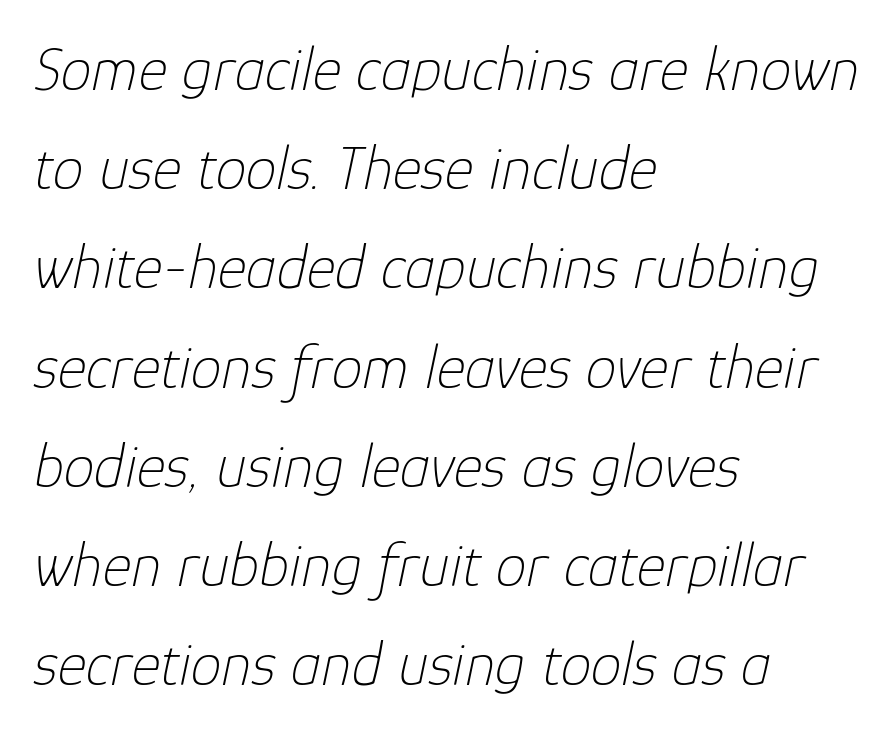
The image shows 62 px thin type, italic (leaning right); set left-aligned, normal line spacing (1.6x), normal letter spacing, not underlined; low stroke contrast and a medium x-height.
